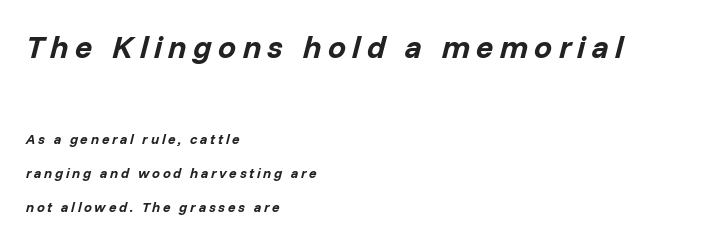
{"italic": "yes", "lean": "right", "slant_degrees": 14, "bold": "yes", "weight": "bold", "width": "normal", "stroke_contrast": "low", "x_height": "medium", "monospaced": "no", "underline": "no", "align": "left", "line_spacing": "loose", "line_spacing_ratio": 2.44, "larger_block": "first", "size_ratio": 2.29, "glyph_px": 32}
